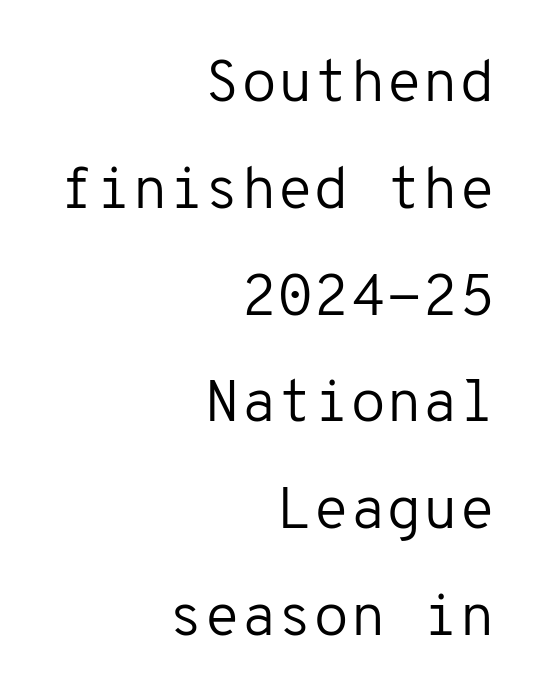
{"serif": "no", "italic": "no", "bold": "no", "weight": "regular", "width": "normal", "stroke_contrast": "low", "x_height": "medium", "monospaced": "yes", "underline": "no", "align": "right", "line_spacing_ratio": 1.81, "letter_spacing": "normal", "letter_spacing_em": 0.0, "glyph_px": 59}
